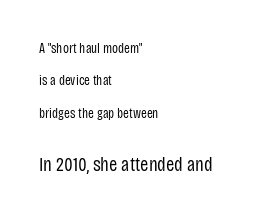
Q: Is the text bold? A: No.
Q: Is the text italic (slanted)? A: No, it is upright.
Q: Is the text underlined? A: No.
Q: How is the paragraph aligned? A: Left-aligned.
Q: Is the spacing between letters normal or unusually wide? A: Normal.
Q: Is the spacing between lines tight, normal or loose? A: Loose.
Q: Which block of text is set in a larger size, the first (top) or the second (bottom)? A: The second (bottom) one.
